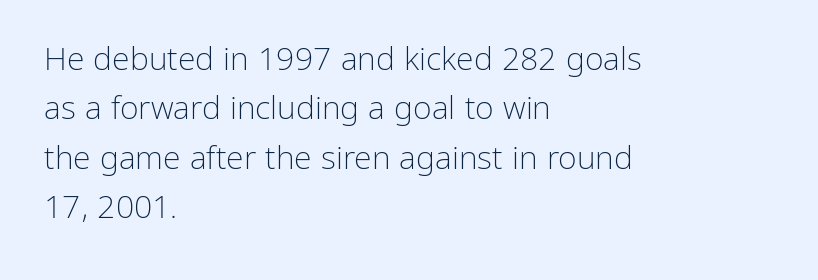
Q: Is the text bold? A: No.
Q: Is the text italic (slanted)? A: No, it is upright.
Q: Is the typeface a serif or a sans-serif typeface? A: Sans-serif.
Q: Is the text underlined? A: No.
Q: How is the paragraph aligned? A: Left-aligned.
Q: Is the spacing between letters normal or unusually wide? A: Normal.
Q: Is the spacing between lines tight, normal or loose? A: Normal.
Q: Width (condensed, normal, or wide)? A: Normal.
Q: Stroke contrast? A: Low.
Q: x-height? A: Medium.
Q: Monospaced? A: No.
